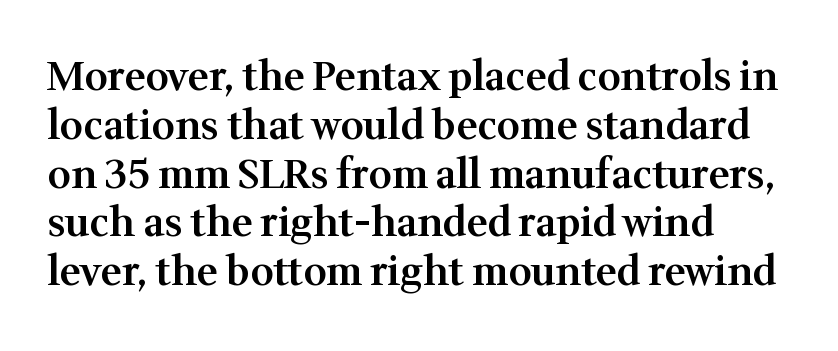
{"serif": "yes", "italic": "no", "bold": "semi", "weight": "semibold", "width": "normal", "stroke_contrast": "medium", "x_height": "medium", "monospaced": "no", "underline": "no", "align": "left", "line_spacing_ratio": 1.22, "letter_spacing": "normal", "letter_spacing_em": 0.0, "glyph_px": 40}
